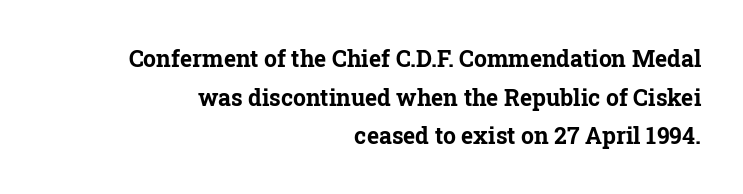
Spacing between characters is what you'd get straight out of the box. Notice how thick the strokes are: this is what a full bold looks like. Posture: straight, roman, zero tilt. This rendering features lettering with no underline. Teacher's note: observe the even right margin — that is flush-right alignment. If you measured baseline to baseline, you'd find a middling distance.
